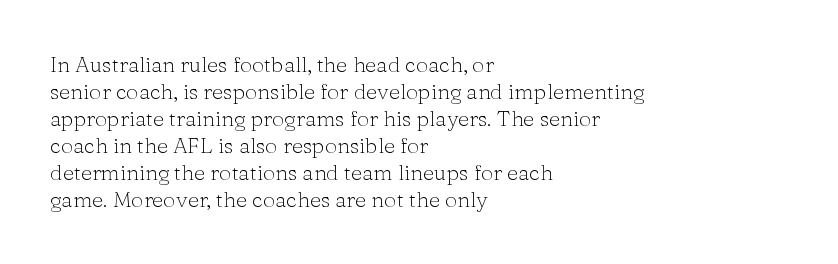
Beneath every word, the page is bare. The lettering holds an erect, upright posture throughout. Caption: face not bold, strokes unweighted. The gaps between neighbouring characters are ordinary and unremarkable.
